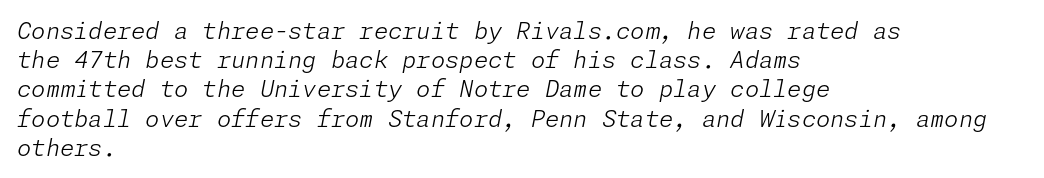
{"italic": "yes", "lean": "right", "slant_degrees": 11, "bold": "no", "underline": "no", "align": "left", "line_spacing": "normal", "line_spacing_ratio": 1.27, "letter_spacing": "normal", "letter_spacing_em": 0.0, "glyph_px": 23}
